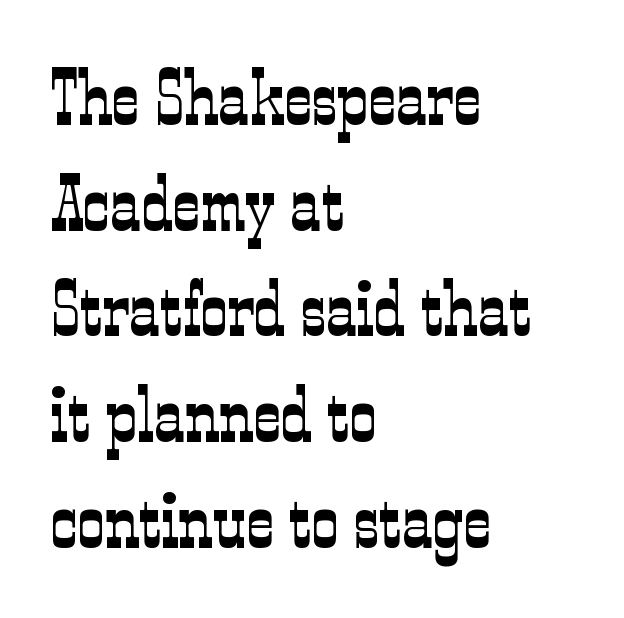
Check the space under the baseline: it is left empty. In CSS terms this would be text-align: left. You can tell from the footed stems that serif type was used. If you measured baseline to baseline, you'd find a middling distance. The typesetting does not lean heavy: it is not bold. Character widths vary here, with narrow letters taking less room than wide ones.
